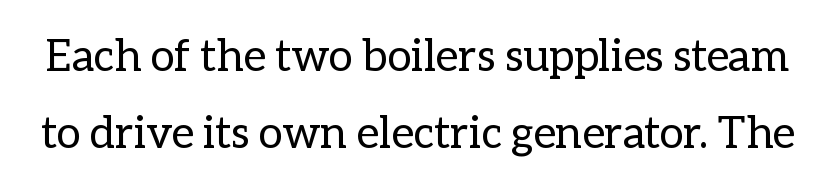
The image shows 44 px regular-weight type, upright; set line spacing 1.76x, normal letter spacing, not underlined; low stroke contrast and a medium x-height.
